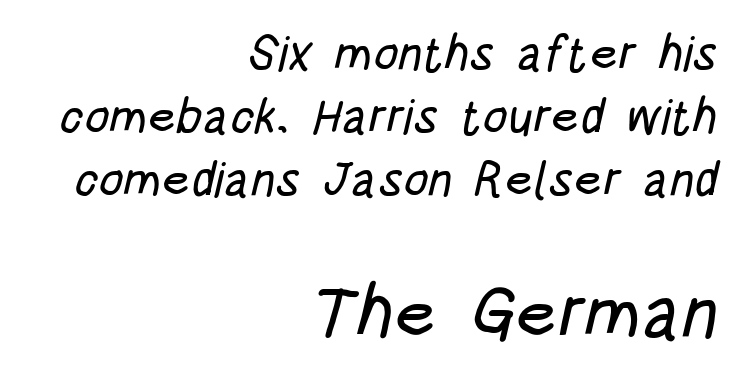
The image shows 73 px condensed sans-serif type; set right-aligned, normal line spacing (1.29x), normal letter spacing, not underlined; the second (bottom) block is 1.49x larger; low stroke contrast and a large x-height.
